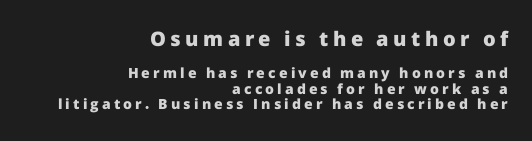
The image shows 20 px bold type, upright; set right-aligned, tight line spacing (1.11x), unusually wide letter spacing (+0.22 em), not underlined; the first (top) block is 1.43x larger.
